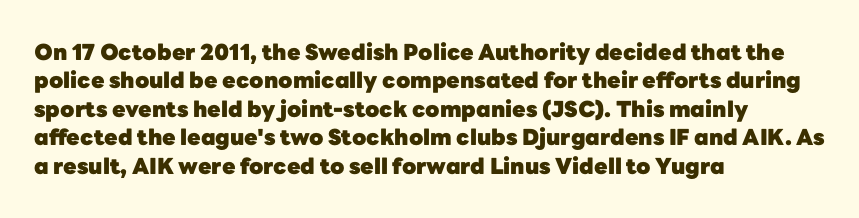
{"italic": "no", "bold": "yes", "underline": "no", "align": "left", "line_spacing": "normal", "line_spacing_ratio": 1.29, "letter_spacing": "normal", "letter_spacing_em": 0.0, "glyph_px": 22}
